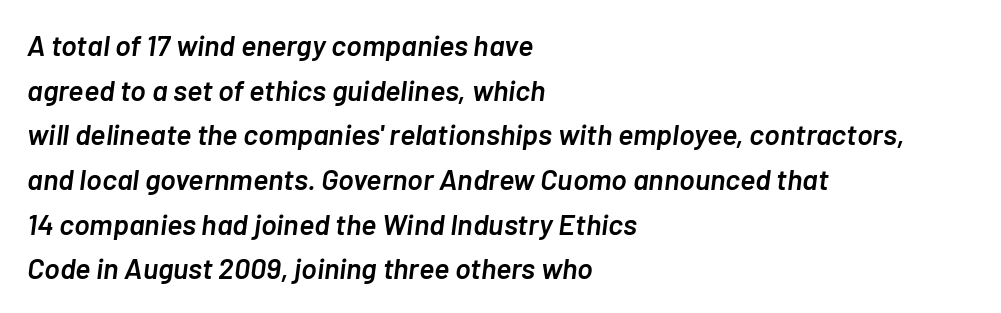
Q: Is the text bold? A: Semi-bold.
Q: Is the text italic (slanted)? A: Yes, it leans right by about 7 degrees.
Q: Is the text underlined? A: No.
Q: How is the paragraph aligned? A: Left-aligned.
Q: Is the spacing between letters normal or unusually wide? A: Normal.
Q: Is the spacing between lines tight, normal or loose? A: Normal.
Q: Width (condensed, normal, or wide)? A: Normal.
Q: Stroke contrast? A: Low.
Q: x-height? A: Medium.
Q: Monospaced? A: No.
